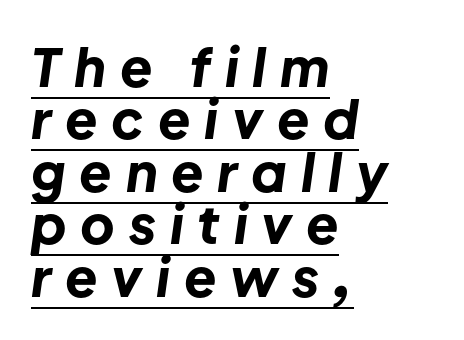
Quick note: underline on. Quick note: interline space is minimal. A typesetter would call this heavily tracked-out type. This sample is left-justified, so line endings fall wherever the words run out. The characters look thick and weighty, a clear bold.
